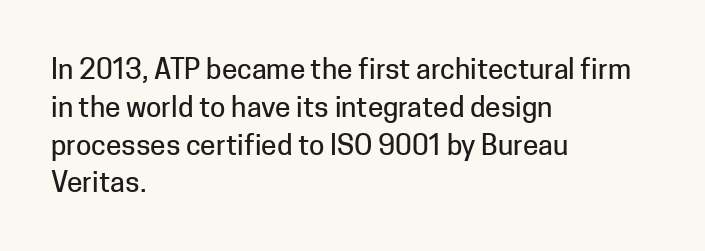
{"serif": "no", "italic": "no", "width": "normal", "stroke_contrast": "low", "x_height": "medium", "monospaced": "no", "underline": "no", "align": "left", "line_spacing": "normal", "line_spacing_ratio": 1.35, "letter_spacing": "normal", "letter_spacing_em": 0.0, "glyph_px": 28}
